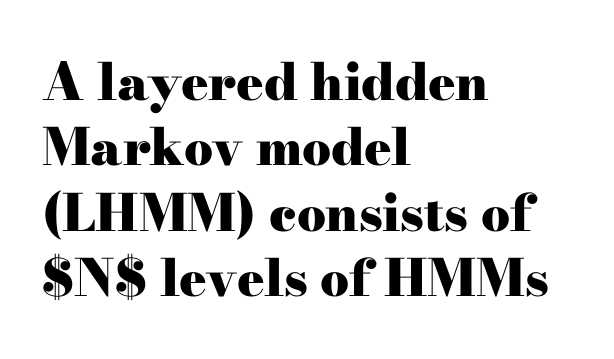
{"serif": "yes", "italic": "no", "bold": "yes", "weight": "heavy", "width": "wide", "stroke_contrast": "high", "x_height": "small", "monospaced": "no", "underline": "no", "align": "left", "line_spacing": "normal", "line_spacing_ratio": 1.28, "letter_spacing": "normal", "letter_spacing_em": 0.0, "glyph_px": 51}
